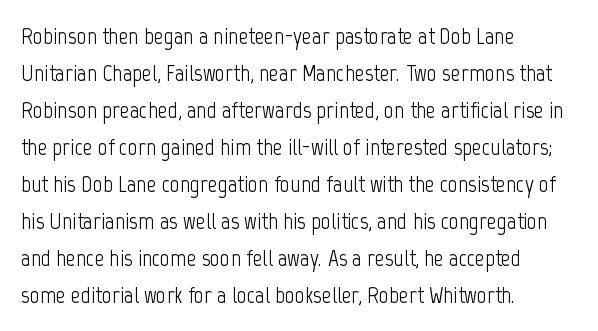
Vertical strokes here are truly vertical. Every row of glyphs begins at an identical x-position on the left. Between one letter and the next there's only the usual sliver of space. Only glyphs here, with clear space below each row.
